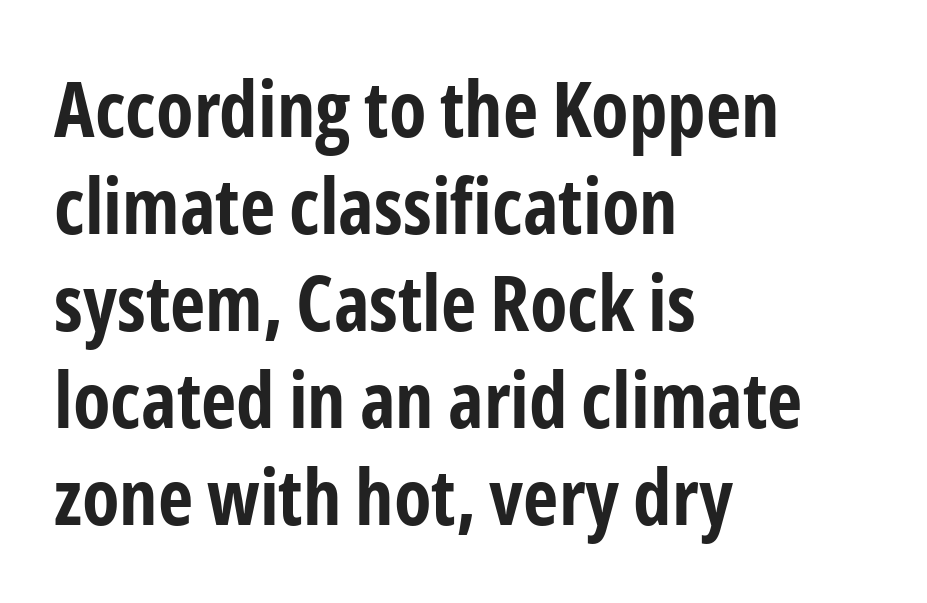
This is sans-serif lettering, the kind often seen on screens and signage. Think of a printed novel: that variable character pitch is what you see here. Check the space under the baseline: it is left empty. The lines are quadded left. Does the lettering tilt? It doesn't — this is upright.
